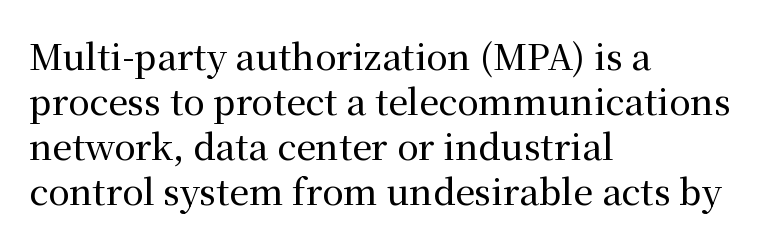
{"serif": "yes", "italic": "no", "width": "normal", "stroke_contrast": "medium", "x_height": "medium", "monospaced": "no", "underline": "no", "align": "left", "line_spacing": "normal", "line_spacing_ratio": 1.29, "letter_spacing": "normal", "letter_spacing_em": 0.0, "glyph_px": 35}
